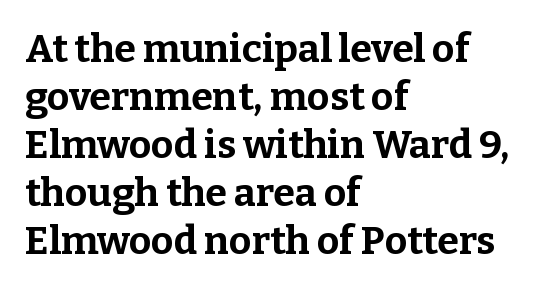
Q: Is the text bold? A: Yes.
Q: Is the text italic (slanted)? A: No, it is upright.
Q: Is the typeface a serif or a sans-serif typeface? A: Serif.
Q: Is the text underlined? A: No.
Q: How is the paragraph aligned? A: Left-aligned.
Q: Is the spacing between letters normal or unusually wide? A: Normal.
Q: Width (condensed, normal, or wide)? A: Normal.
Q: Stroke contrast? A: Low.
Q: x-height? A: Medium.
Q: Monospaced? A: No.
